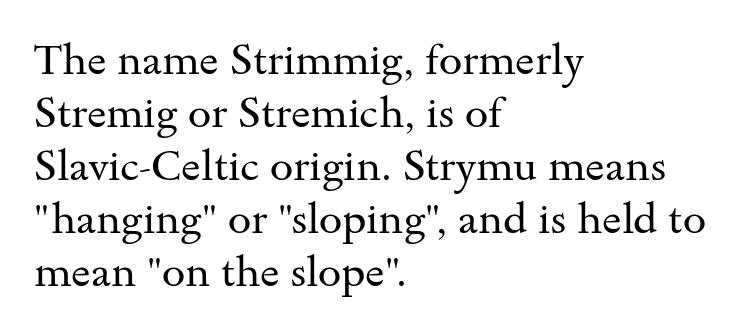
The image shows 42 px regular-weight, wide serif type, upright; set left-aligned, normal line spacing (1.26x), normal letter spacing, not underlined; medium stroke contrast and a small x-height.
